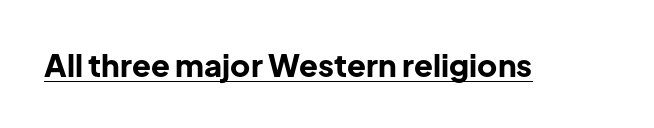
{"serif": "no", "italic": "no", "bold": "yes", "weight": "bold", "width": "normal", "stroke_contrast": "low", "x_height": "medium", "monospaced": "no", "underline": "yes", "letter_spacing": "normal", "letter_spacing_em": 0.0, "glyph_px": 31}
